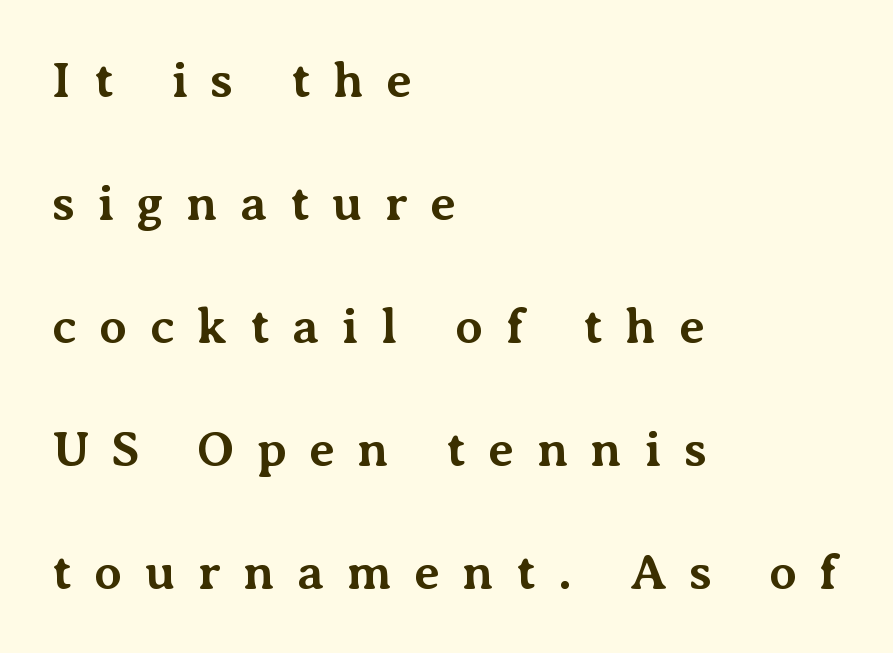
Q: Is the text bold? A: Yes.
Q: Is the text italic (slanted)? A: No, it is upright.
Q: Is the typeface a serif or a sans-serif typeface? A: Serif.
Q: Is the text underlined? A: No.
Q: How is the paragraph aligned? A: Left-aligned.
Q: Is the spacing between letters normal or unusually wide? A: Unusually wide.
Q: Is the spacing between lines tight, normal or loose? A: Loose.
Q: Width (condensed, normal, or wide)? A: Normal.
Q: Stroke contrast? A: Medium.
Q: x-height? A: Medium.
Q: Monospaced? A: No.
